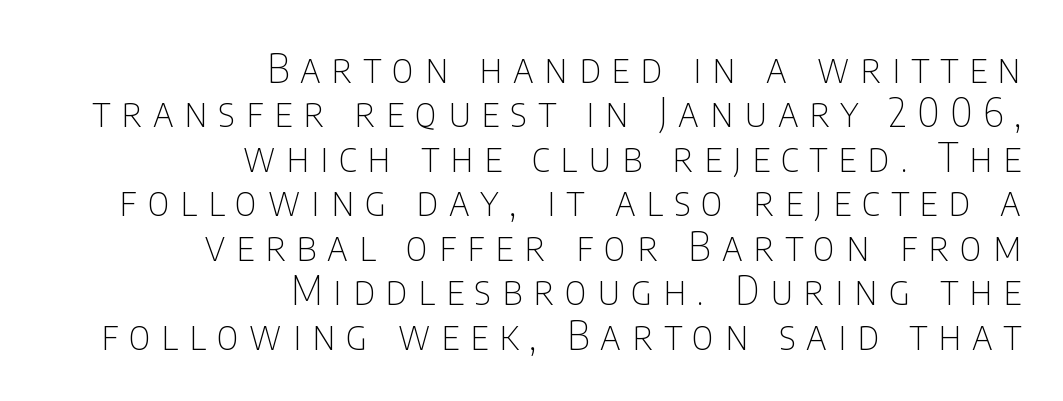
The cut favours lightness, reaching ordinary text weight at its darkest. The specimen omits any rule beneath the text block's lines. This rendering employs a face without finishing strokes, i.e., a sans-serif. Regarding leading, the lines here are crowded together.
